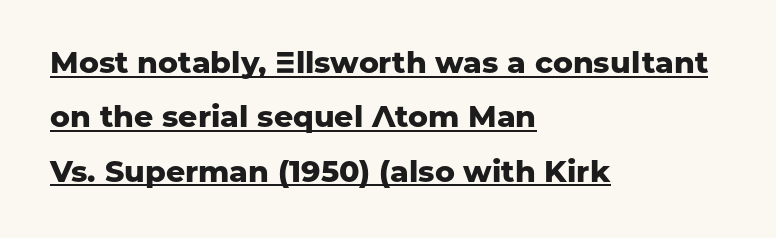
The letterforms sit shoulder to shoulder at normal distance. Is there an underline? Yes — a line sits under the letters. The paragraph shown leans on its left margin. Upright lettering throughout. You could not count columns in this text — the font is proportionally spaced.
